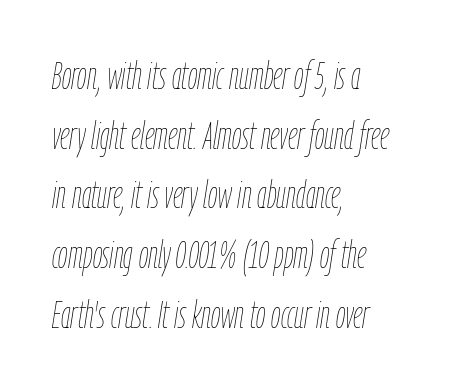
Q: Is the text bold? A: No.
Q: Is the text italic (slanted)? A: Yes, it leans right by about 9 degrees.
Q: Is the text underlined? A: No.
Q: How is the paragraph aligned? A: Left-aligned.
Q: Is the spacing between letters normal or unusually wide? A: Normal.
Q: Is the spacing between lines tight, normal or loose? A: Normal.
Q: Width (condensed, normal, or wide)? A: Condensed.
Q: Stroke contrast? A: Low.
Q: x-height? A: Medium.
Q: Monospaced? A: No.
